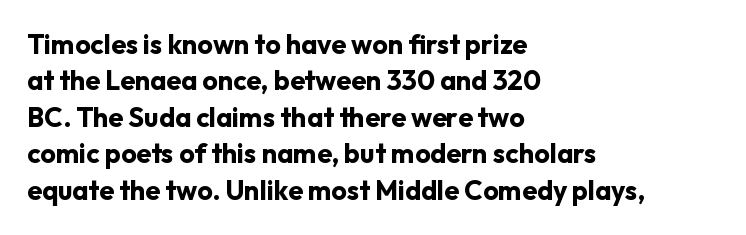
The image shows 27 px bold type, upright; set left-aligned, normal line spacing (1.35x), normal letter spacing, not underlined.
